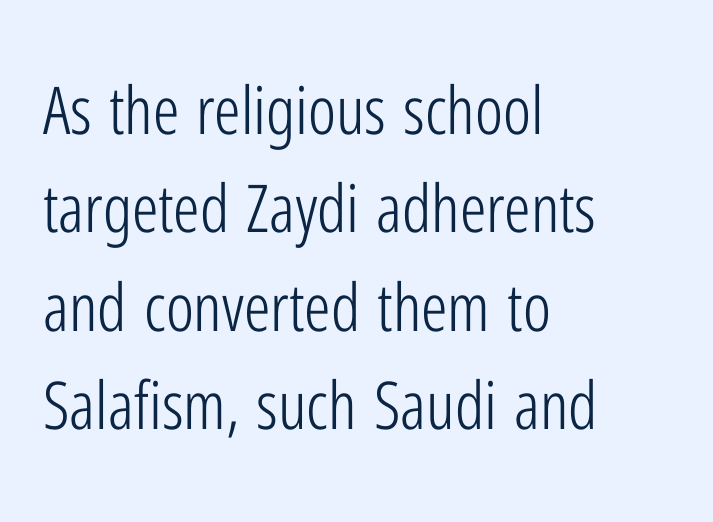
{"serif": "no", "italic": "no", "bold": "no", "weight": "light", "width": "condensed", "stroke_contrast": "low", "x_height": "medium", "monospaced": "no", "underline": "no", "align": "left", "line_spacing": "normal", "line_spacing_ratio": 1.49, "letter_spacing": "normal", "letter_spacing_em": 0.0, "glyph_px": 66}
